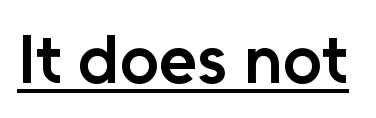
Typographically, this falls in the sans-serif category. The letters stand straight up with perfectly vertical stems. The letters advance in unequal steps, a hallmark of proportional type. The strokes are fattened partway — semibold, not bold. The specimen includes a rule beneath the text block's lines.
